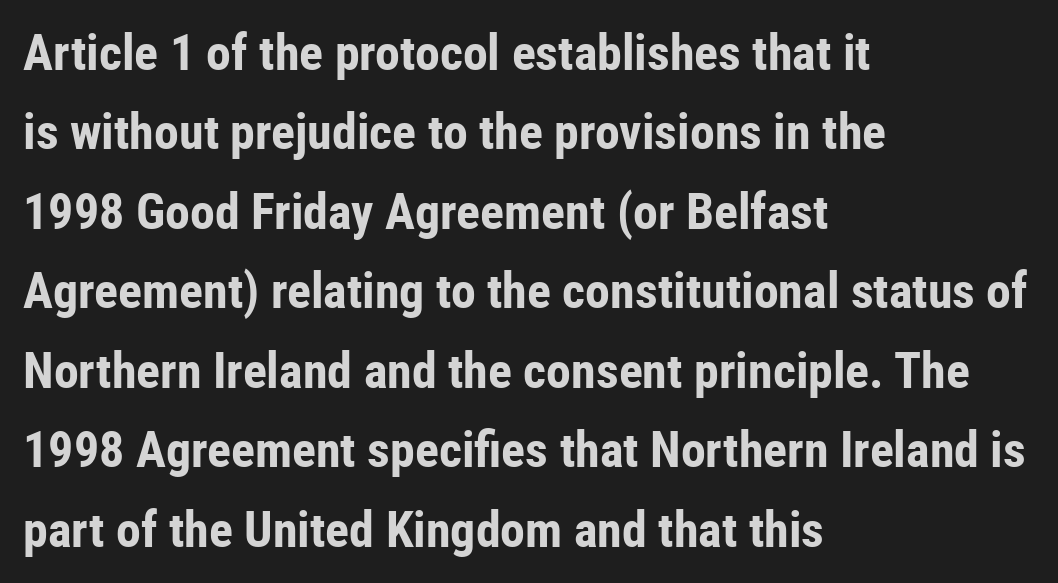
Weight: bold. Rendered with straight, roman letterforms. Descenders hang freely into open space. Inter-character spacing is left at the font's built-in metrics. In CSS terms this would be text-align: left. Evenly set lines give the paragraph a standard silhouette.
